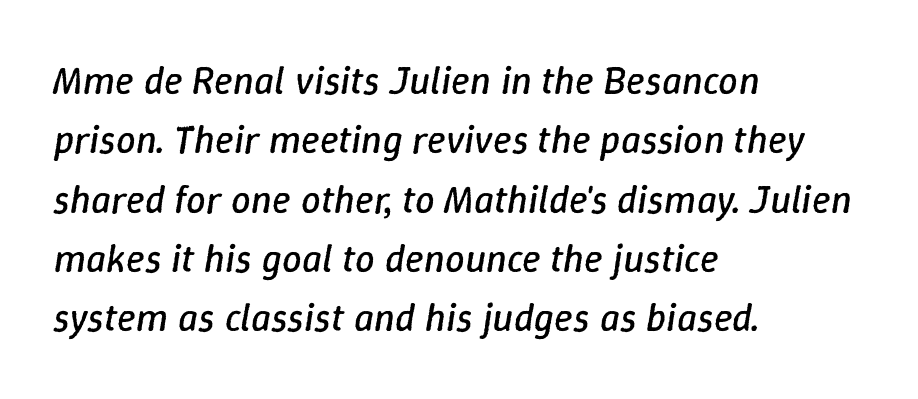
{"italic": "yes", "lean": "right", "slant_degrees": 9, "bold": "no", "weight": "regular", "width": "normal", "stroke_contrast": "low", "x_height": "medium", "monospaced": "no", "underline": "no", "align": "left", "line_spacing": "normal", "line_spacing_ratio": 1.52, "letter_spacing": "normal", "letter_spacing_em": 0.0, "glyph_px": 39}
